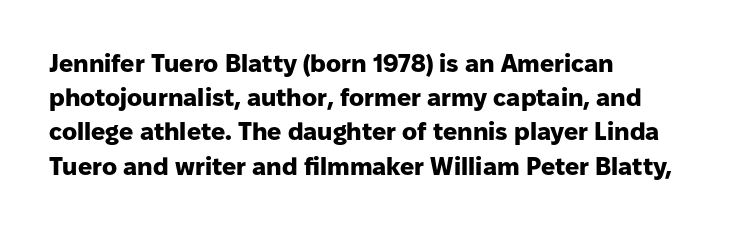
{"italic": "no", "bold": "yes", "underline": "no", "align": "left", "line_spacing": "normal", "line_spacing_ratio": 1.37, "letter_spacing": "normal", "letter_spacing_em": 0.0, "glyph_px": 25}
